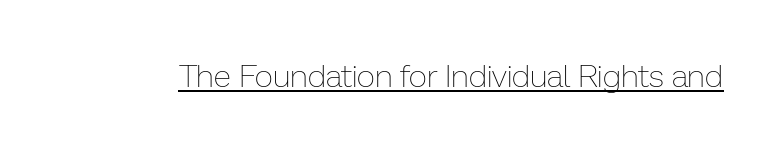
The image shows 32 px thin type, upright; set normal letter spacing, underlined; low stroke contrast and a medium x-height.
